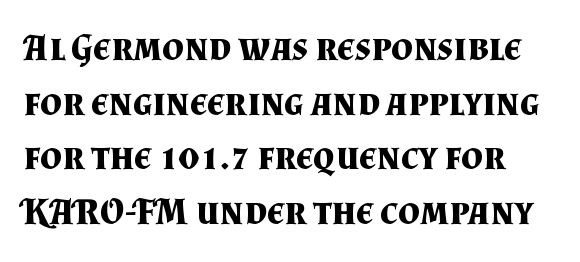
This sample keeps an unexceptional amount of space between lines. This sample has the flowing, uneven cadence of proportional lettering. A roman cut, with each character standing at attention. Heavy, bold letterforms.
